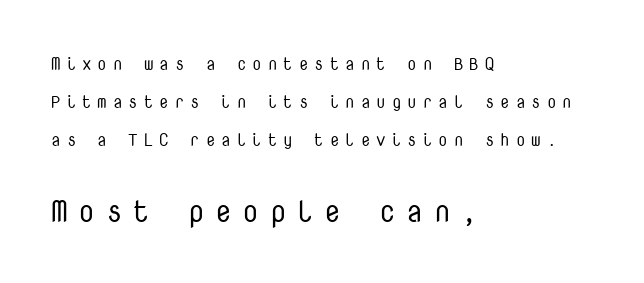
Q: Is the text bold? A: No.
Q: Is the text italic (slanted)? A: No, it is upright.
Q: Is the typeface a serif or a sans-serif typeface? A: Sans-serif.
Q: Is the text underlined? A: No.
Q: How is the paragraph aligned? A: Left-aligned.
Q: Is the spacing between letters normal or unusually wide? A: Unusually wide.
Q: Is the spacing between lines tight, normal or loose? A: Loose.
Q: Which block of text is set in a larger size, the first (top) or the second (bottom)? A: The second (bottom) one.
Q: Width (condensed, normal, or wide)? A: Normal.
Q: Stroke contrast? A: Low.
Q: x-height? A: Medium.
Q: Monospaced? A: Yes.
